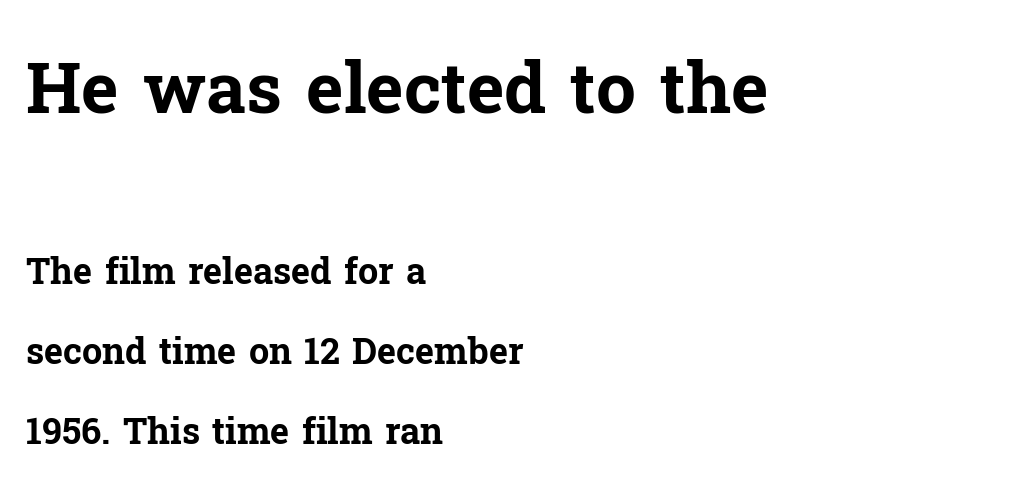
The image shows 71 px bold serif type, upright; set left-aligned, loose line spacing (2.22x), normal letter spacing, not underlined; the first (top) block is 1.97x larger; low stroke contrast and a medium x-height.
